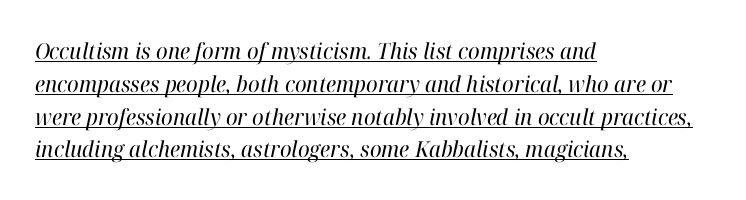
This sample is left-justified, so line endings fall wherever the words run out. On a weight scale, this lands at 450 or below. Slant detected: the letters are inclined. Here the glyphs are tracked normally, forming tight word shapes.
